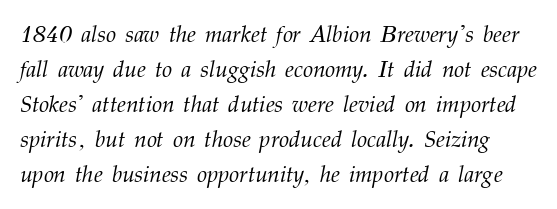
Compared with a typical body face, this is equally light or lighter still. The face used here is rendered with its standard letterfit. What's the leading like? Ordinary, nothing unusual. The space beneath each line is pristine and unruled. Designer's note — italics engaged.
